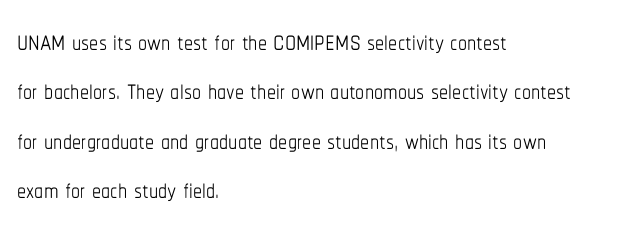
Q: Is the text bold? A: No.
Q: Is the text italic (slanted)? A: No, it is upright.
Q: Is the text underlined? A: No.
Q: How is the paragraph aligned? A: Left-aligned.
Q: Is the spacing between letters normal or unusually wide? A: Normal.
Q: Is the spacing between lines tight, normal or loose? A: Normal.
Q: Width (condensed, normal, or wide)? A: Condensed.
Q: Stroke contrast? A: Low.
Q: x-height? A: Medium.
Q: Monospaced? A: No.
